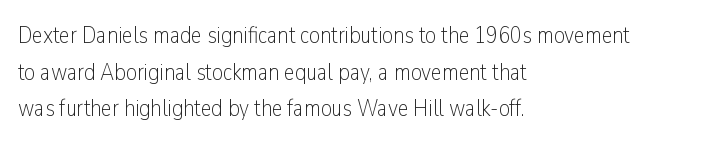
{"italic": "no", "bold": "no", "underline": "no", "align": "left", "line_spacing": "normal", "line_spacing_ratio": 1.53, "letter_spacing": "normal", "letter_spacing_em": 0.0, "glyph_px": 24}
